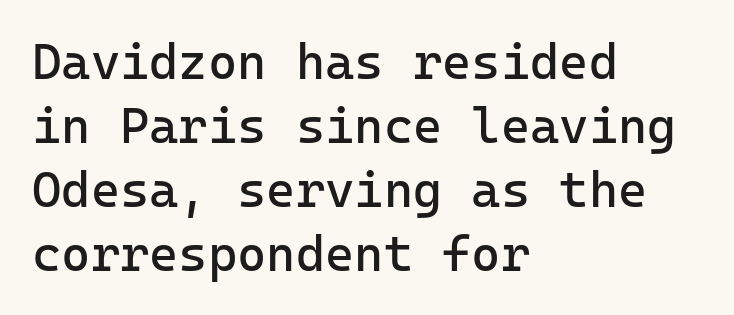
{"serif": "no", "italic": "no", "bold": "no", "weight": "regular", "width": "normal", "stroke_contrast": "low", "x_height": "medium", "underline": "no", "align": "left", "line_spacing": "normal", "line_spacing_ratio": 1.28, "letter_spacing": "normal", "letter_spacing_em": 0.0, "glyph_px": 50}
